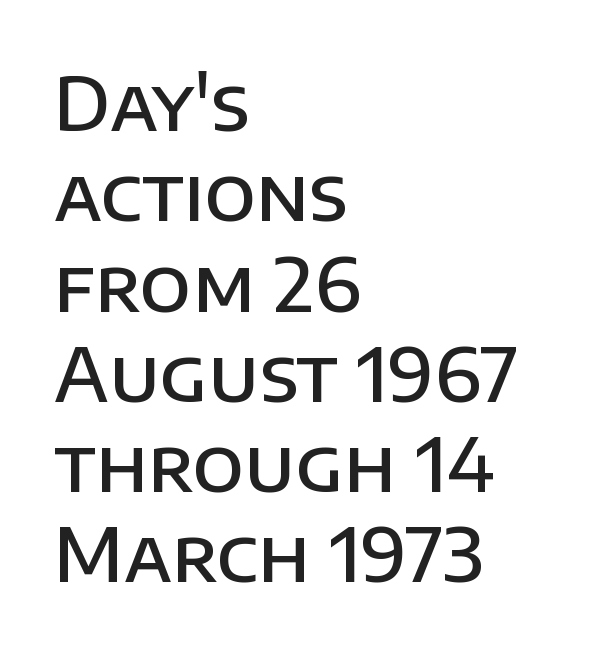
{"serif": "no", "italic": "no", "bold": "semi", "weight": "semibold", "width": "normal", "stroke_contrast": "low", "x_height": "large", "monospaced": "no", "underline": "no", "align": "left", "line_spacing_ratio": 1.22, "letter_spacing": "normal", "letter_spacing_em": 0.0, "glyph_px": 74}
